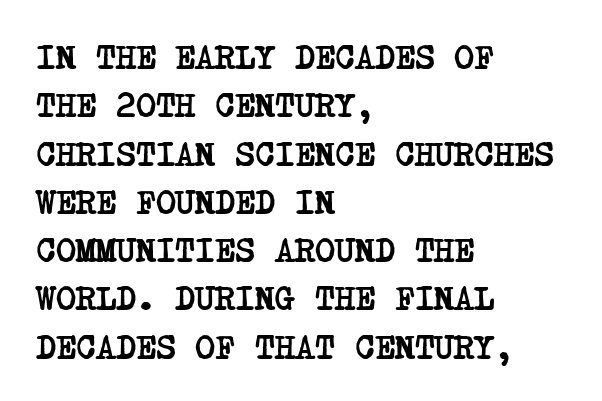
Is this a sans? No — the strokes have serifs. Bare-footed words on every line. Heavy, bold letterforms. Every row of glyphs begins at an identical x-position on the left. Reading down the column, the eye jumps a familiar distance to each next line. Look at the tracking — it's just the regular setting, nothing added.
